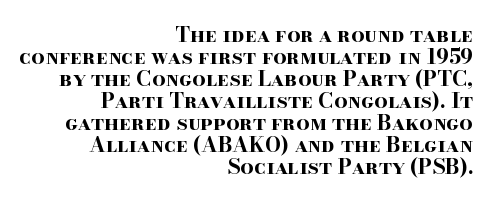
Q: Is the text bold? A: Yes.
Q: Is the text italic (slanted)? A: No, it is upright.
Q: Is the text underlined? A: No.
Q: How is the paragraph aligned? A: Right-aligned.
Q: Is the spacing between letters normal or unusually wide? A: Normal.
Q: Is the spacing between lines tight, normal or loose? A: Tight.
